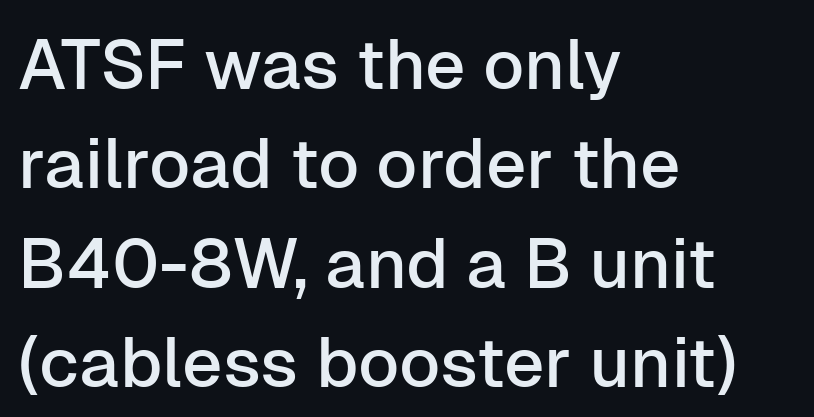
{"serif": "no", "italic": "no", "width": "normal", "stroke_contrast": "low", "x_height": "medium", "monospaced": "no", "underline": "no", "align": "left", "line_spacing": "normal", "line_spacing_ratio": 1.42, "letter_spacing": "normal", "letter_spacing_em": 0.0, "glyph_px": 70}
